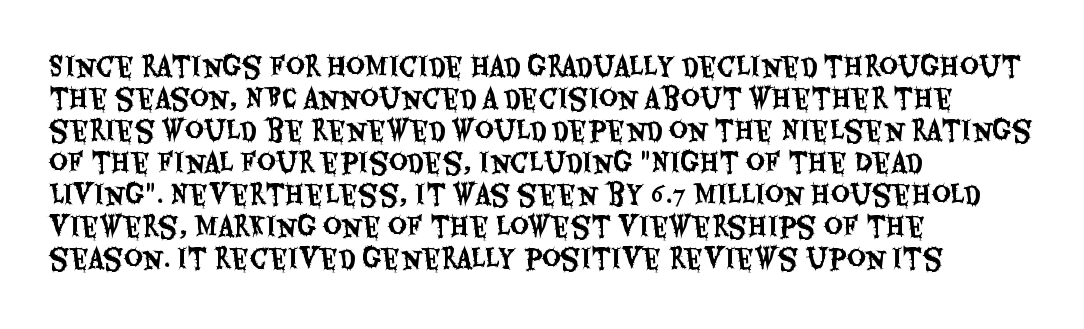
{"italic": "no", "underline": "no", "align": "left", "line_spacing_ratio": 1.23, "letter_spacing": "normal", "letter_spacing_em": 0.0, "glyph_px": 26}
